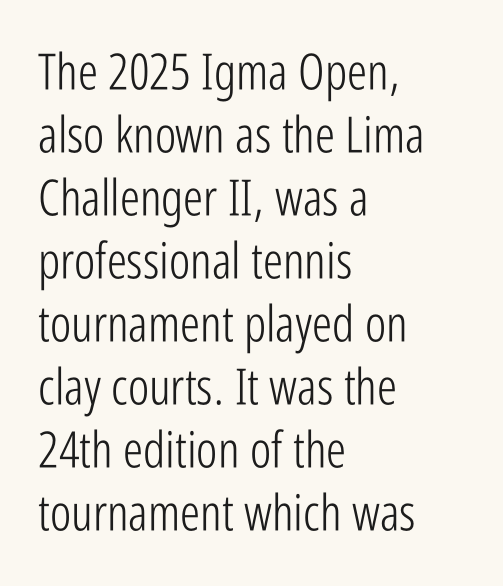
Q: Is the text bold? A: No.
Q: Is the text italic (slanted)? A: No, it is upright.
Q: Is the typeface a serif or a sans-serif typeface? A: Sans-serif.
Q: Is the text underlined? A: No.
Q: How is the paragraph aligned? A: Left-aligned.
Q: Is the spacing between letters normal or unusually wide? A: Normal.
Q: Is the spacing between lines tight, normal or loose? A: Normal.
Q: Width (condensed, normal, or wide)? A: Condensed.
Q: Stroke contrast? A: Low.
Q: x-height? A: Medium.
Q: Monospaced? A: No.
